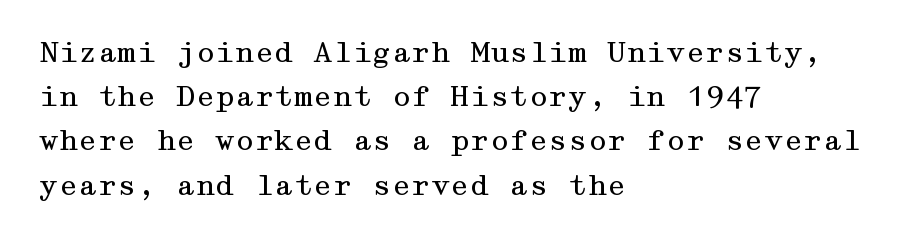
{"serif": "yes", "italic": "no", "bold": "no", "weight": "regular", "width": "wide", "stroke_contrast": "medium", "x_height": "medium", "underline": "no", "align": "left", "line_spacing": "normal", "line_spacing_ratio": 1.58, "letter_spacing": "normal", "letter_spacing_em": 0.0, "glyph_px": 28}
